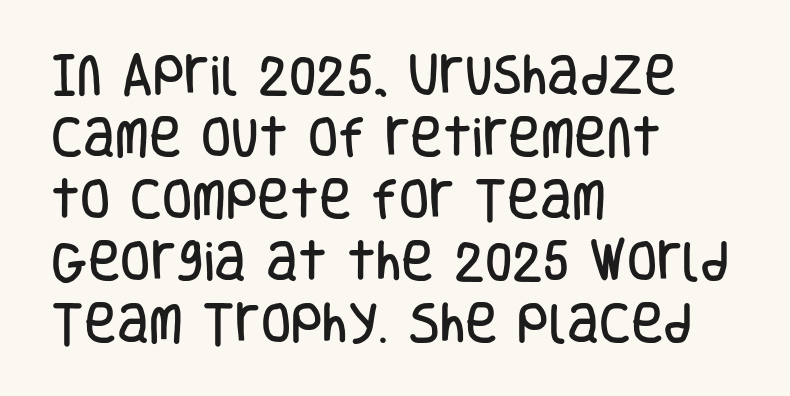
The lettering stays uniformly vertical, giving the passage a roman look. Character widths vary here, with narrow letters taking less room than wide ones. Check the space under the baseline: it is left empty. Look at the tracking — it's just the regular setting, nothing added.
